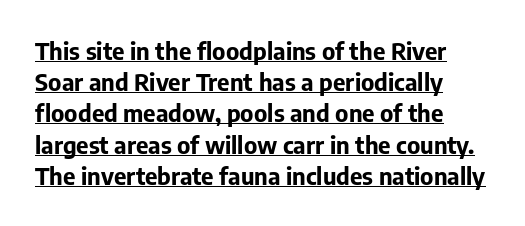
The image shows 24 px bold type, upright; set left-aligned, normal line spacing (1.3x), normal letter spacing, underlined.
